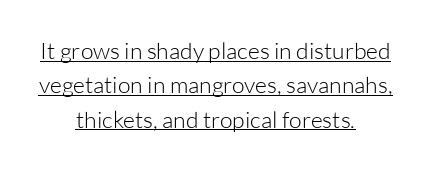
{"italic": "no", "bold": "no", "underline": "yes", "align": "center", "line_spacing": "normal", "line_spacing_ratio": 1.49, "letter_spacing": "normal", "letter_spacing_em": 0.0, "glyph_px": 23}
